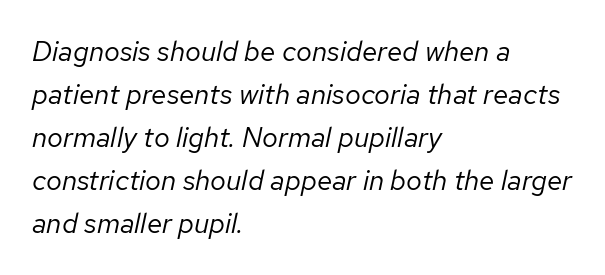
Q: Is the text bold? A: No.
Q: Is the text italic (slanted)? A: Yes, it leans right by about 12 degrees.
Q: Is the text underlined? A: No.
Q: How is the paragraph aligned? A: Left-aligned.
Q: Is the spacing between letters normal or unusually wide? A: Normal.
Q: Is the spacing between lines tight, normal or loose? A: Normal.
Q: Width (condensed, normal, or wide)? A: Normal.
Q: Stroke contrast? A: Low.
Q: x-height? A: Medium.
Q: Monospaced? A: No.
